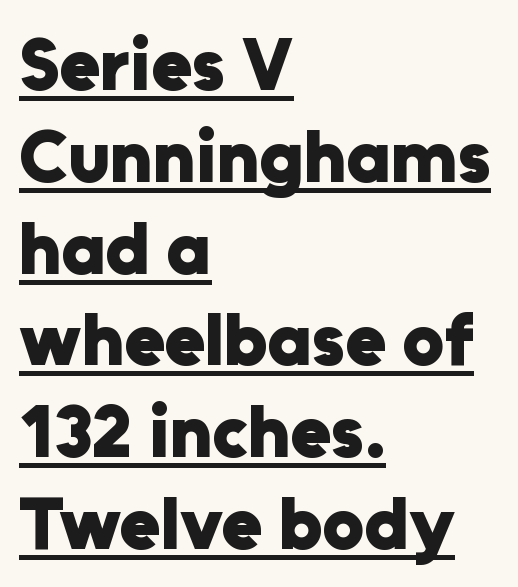
The image shows 74 px heavy sans-serif type, upright; set left-aligned, line spacing 1.24x, normal letter spacing, underlined; low stroke contrast and a medium x-height.
